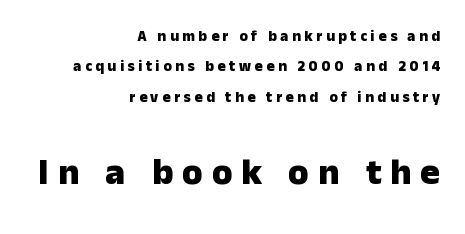
You get the small type first, then a jump to larger type. Lines of text with bare space underneath. The rendering uses natural spacing where letterforms have individual widths. This sample uses an upright cut, with every glyph sitting square on the baseline. No feet cap the strokes, marking this as sans-serif type.
